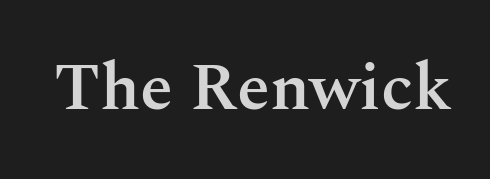
Q: Is the text bold? A: Semi-bold.
Q: Is the text italic (slanted)? A: No, it is upright.
Q: Is the typeface a serif or a sans-serif typeface? A: Serif.
Q: Is the text underlined? A: No.
Q: Is the spacing between letters normal or unusually wide? A: Normal.
Q: Width (condensed, normal, or wide)? A: Normal.
Q: Stroke contrast? A: Medium.
Q: x-height? A: Medium.
Q: Monospaced? A: No.
